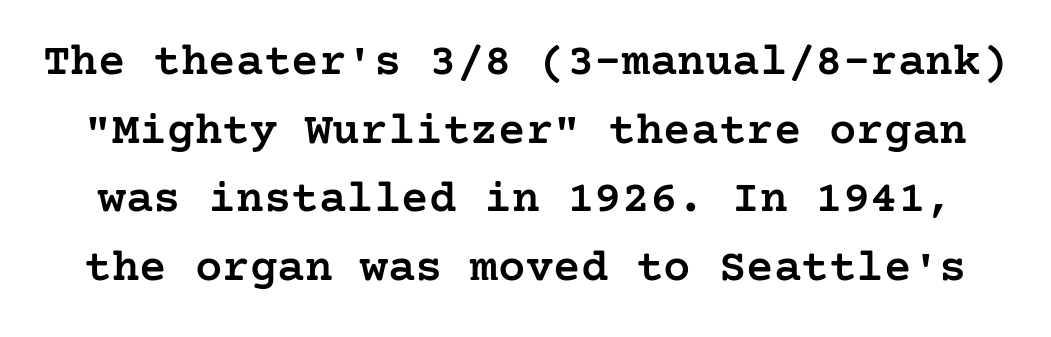
Q: Is the text bold? A: Semi-bold.
Q: Is the text italic (slanted)? A: No, it is upright.
Q: Is the typeface a serif or a sans-serif typeface? A: Serif.
Q: Is the text underlined? A: No.
Q: Is the spacing between letters normal or unusually wide? A: Normal.
Q: Is the spacing between lines tight, normal or loose? A: Normal.
Q: Width (condensed, normal, or wide)? A: Normal.
Q: Stroke contrast? A: Low.
Q: x-height? A: Medium.
